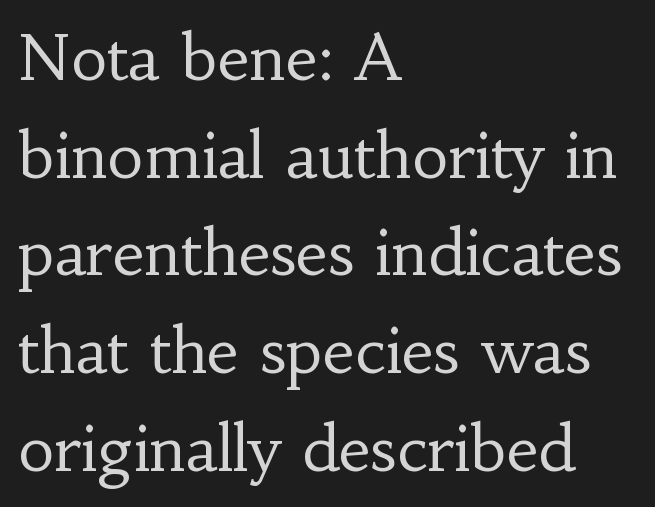
{"serif": "yes", "italic": "no", "bold": "no", "weight": "regular", "width": "normal", "stroke_contrast": "low", "x_height": "small", "monospaced": "no", "underline": "no", "align": "left", "line_spacing": "normal", "line_spacing_ratio": 1.55, "letter_spacing": "normal", "letter_spacing_em": 0.0, "glyph_px": 63}
